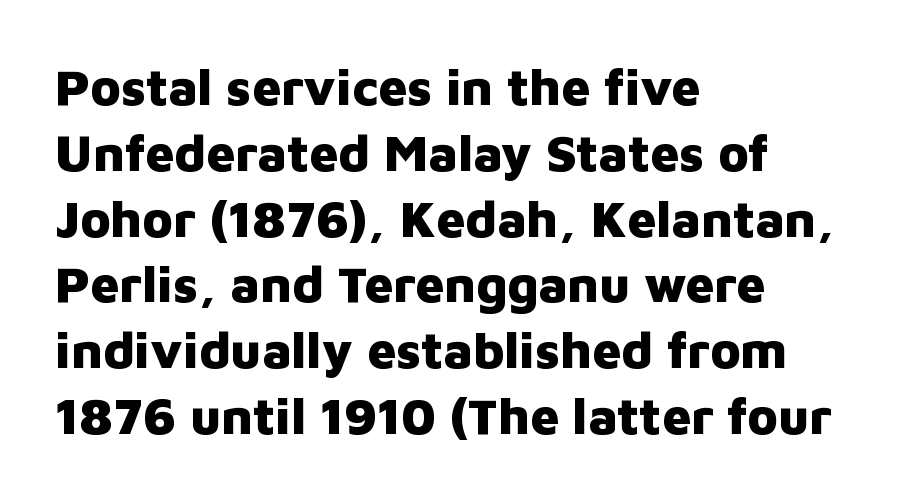
Q: Is the text bold? A: Yes.
Q: Is the text italic (slanted)? A: No, it is upright.
Q: Is the typeface a serif or a sans-serif typeface? A: Sans-serif.
Q: Is the text underlined? A: No.
Q: How is the paragraph aligned? A: Left-aligned.
Q: Is the spacing between letters normal or unusually wide? A: Normal.
Q: Is the spacing between lines tight, normal or loose? A: Normal.
Q: Width (condensed, normal, or wide)? A: Normal.
Q: Stroke contrast? A: Low.
Q: x-height? A: Medium.
Q: Monospaced? A: No.
